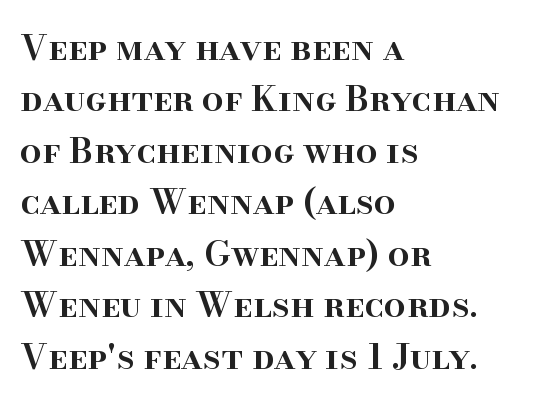
The image shows 35 px semibold serif type, upright; set left-aligned, normal line spacing (1.47x), normal letter spacing, not underlined; high stroke contrast and a small x-height.
